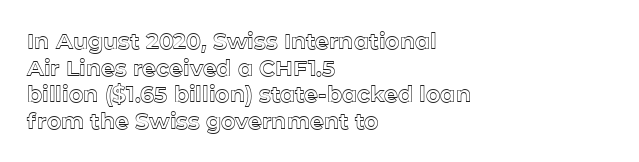
Q: Is the text italic (slanted)? A: No, it is upright.
Q: Is the text underlined? A: No.
Q: How is the paragraph aligned? A: Left-aligned.
Q: Is the spacing between letters normal or unusually wide? A: Normal.
